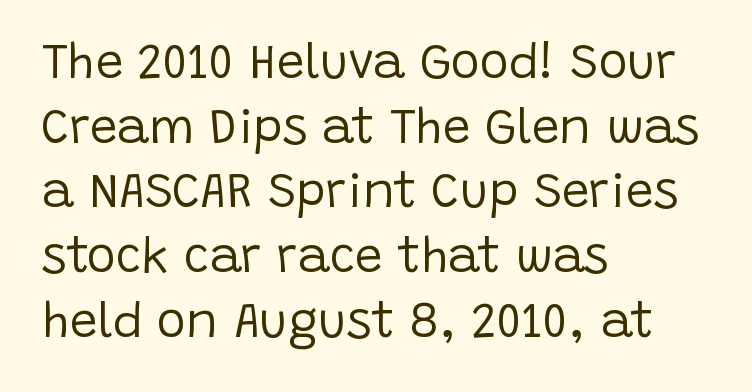
{"serif": "no", "italic": "no", "bold": "no", "weight": "regular", "width": "normal", "stroke_contrast": "low", "x_height": "large", "monospaced": "no", "underline": "no", "align": "left", "line_spacing": "normal", "line_spacing_ratio": 1.32, "letter_spacing": "normal", "letter_spacing_em": 0.0, "glyph_px": 49}
